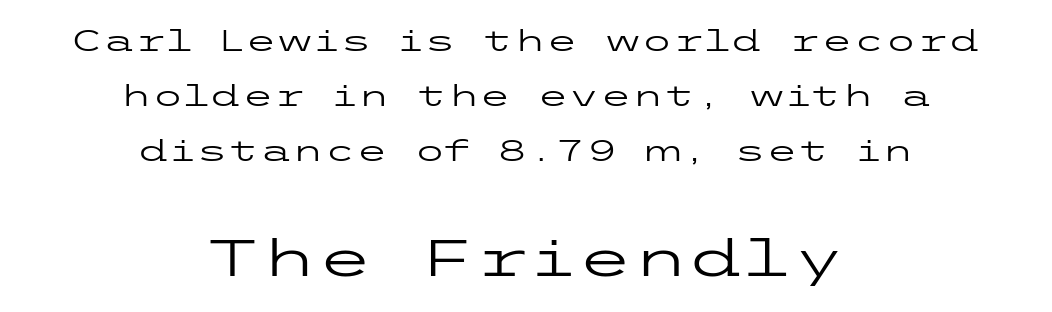
{"serif": "no", "italic": "no", "bold": "no", "weight": "regular", "width": "wide", "stroke_contrast": "low", "x_height": "medium", "underline": "no", "align": "center", "line_spacing_ratio": 1.89, "letter_spacing": "normal", "letter_spacing_em": 0.0, "larger_block": "second", "size_ratio": 1.76, "glyph_px": 51}
